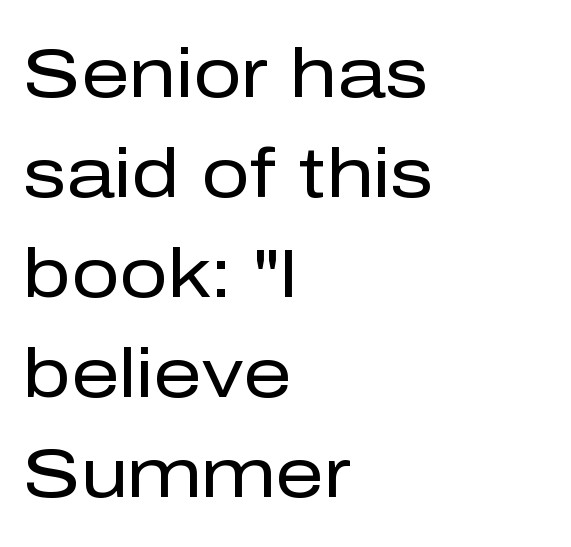
Q: Is the text bold? A: No.
Q: Is the text italic (slanted)? A: No, it is upright.
Q: Is the typeface a serif or a sans-serif typeface? A: Sans-serif.
Q: Is the text underlined? A: No.
Q: How is the paragraph aligned? A: Left-aligned.
Q: Is the spacing between letters normal or unusually wide? A: Normal.
Q: Is the spacing between lines tight, normal or loose? A: Normal.
Q: Width (condensed, normal, or wide)? A: Normal.
Q: Stroke contrast? A: Low.
Q: x-height? A: Medium.
Q: Monospaced? A: No.
